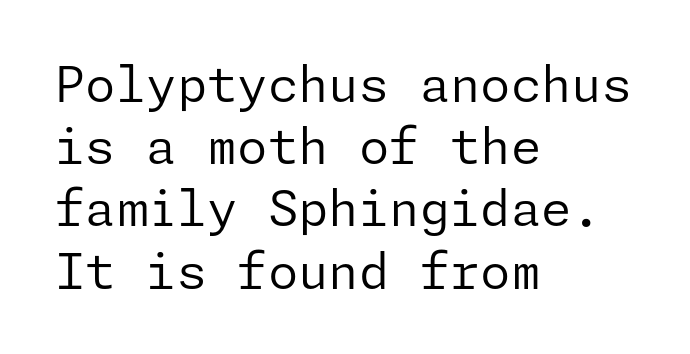
Q: Is the text bold? A: No.
Q: Is the text italic (slanted)? A: No, it is upright.
Q: Is the typeface a serif or a sans-serif typeface? A: Sans-serif.
Q: Is the text underlined? A: No.
Q: How is the paragraph aligned? A: Left-aligned.
Q: Is the spacing between letters normal or unusually wide? A: Normal.
Q: Is the spacing between lines tight, normal or loose? A: Normal.
Q: Width (condensed, normal, or wide)? A: Normal.
Q: Stroke contrast? A: Low.
Q: x-height? A: Medium.
